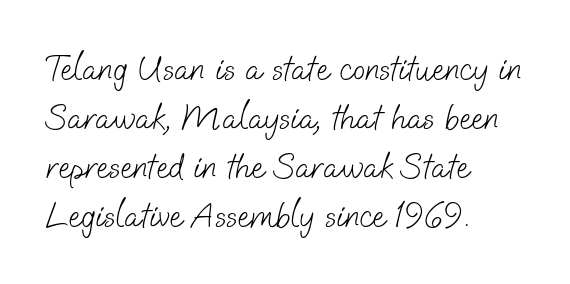
{"serif": "no", "bold": "no", "weight": "light", "width": "normal", "stroke_contrast": "low", "x_height": "small", "monospaced": "no", "underline": "no", "align": "left", "line_spacing": "normal", "line_spacing_ratio": 1.36, "letter_spacing": "normal", "letter_spacing_em": 0.0, "glyph_px": 36}
